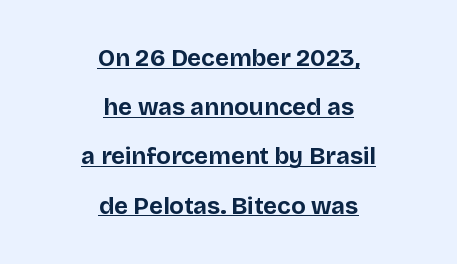
Q: Is the text bold? A: Yes.
Q: Is the text italic (slanted)? A: No, it is upright.
Q: Is the text underlined? A: Yes.
Q: How is the paragraph aligned? A: Centered.
Q: Is the spacing between letters normal or unusually wide? A: Normal.
Q: Is the spacing between lines tight, normal or loose? A: Loose.
